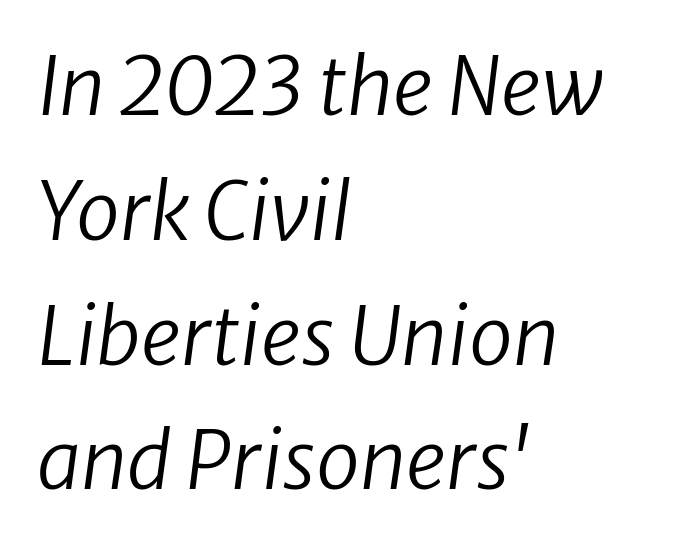
The image shows 79 px regular-weight sans-serif type; set left-aligned, normal line spacing (1.58x), normal letter spacing, not underlined; low stroke contrast and a medium x-height.
